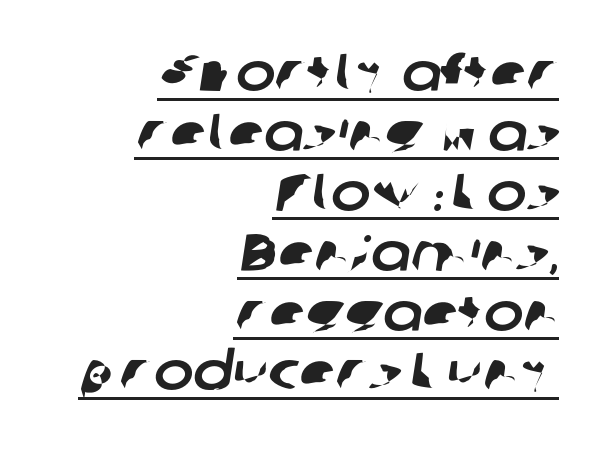
Check where the strokes stop: nothing finishes them off — pure sans. Each letter keeps its own natural width here, so spacing adapts to shape. The leading is snug, giving the passage a crowded texture. Short and long lines alike share a common ending point at right.
